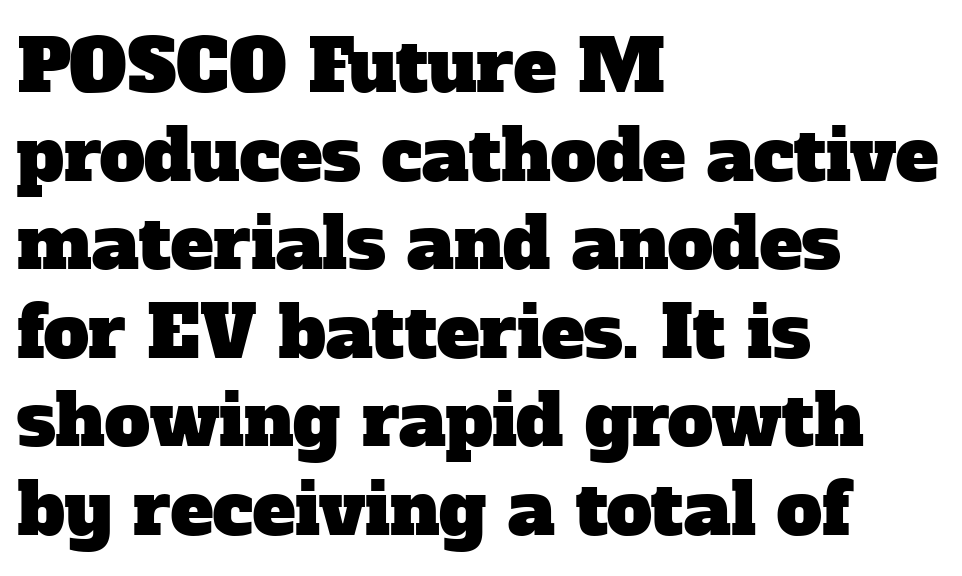
The image shows 72 px serif type; set left-aligned, line spacing 1.23x, normal letter spacing, not underlined; low stroke contrast and a medium x-height.
